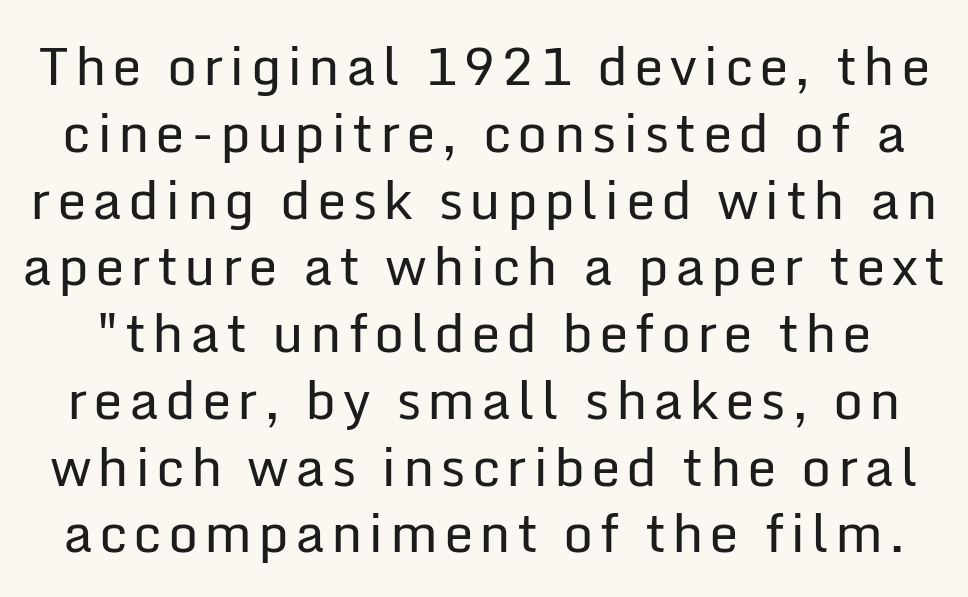
The image shows 53 px regular-weight sans-serif type, upright; set normal line spacing (1.26x), not underlined; low stroke contrast and a medium x-height.
